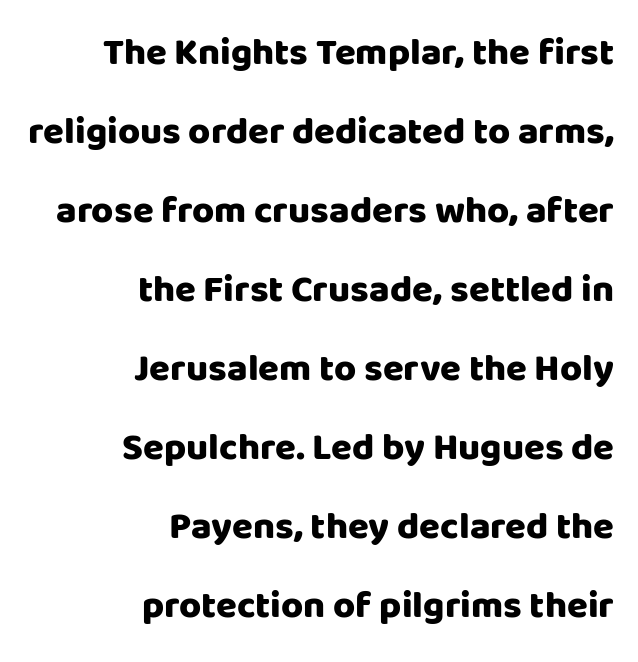
The image shows 38 px heavy sans-serif type, upright; set right-aligned, loose line spacing (2.08x), normal letter spacing, not underlined; low stroke contrast and a large x-height.
